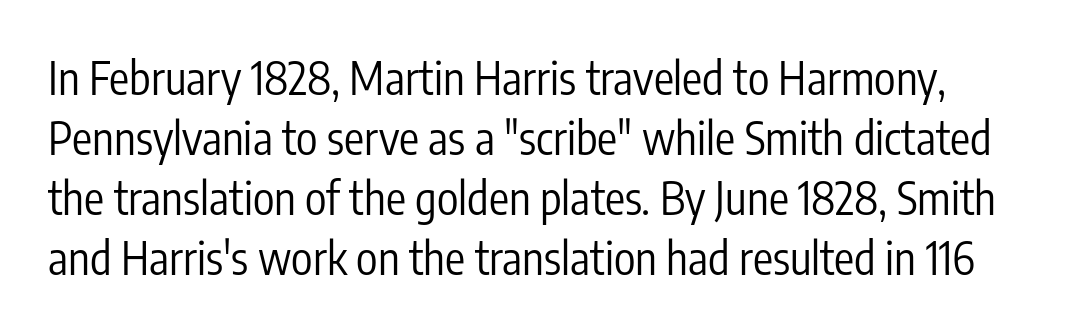
The image shows 45 px regular-weight, condensed sans-serif type, upright; set normal line spacing (1.33x), normal letter spacing, not underlined; low stroke contrast and a medium x-height.
